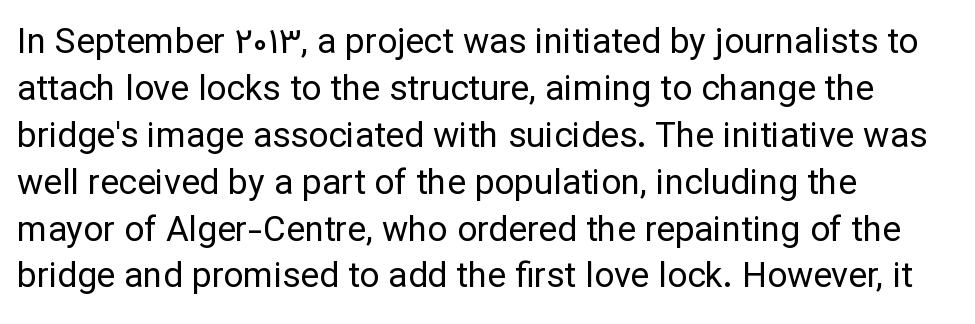
A roman cut, with each character standing at attention. Honestly, the row spacing looks completely unremarkable. Check the space under the baseline: it is left empty. Characters follow at the spacing the type designer built in.
